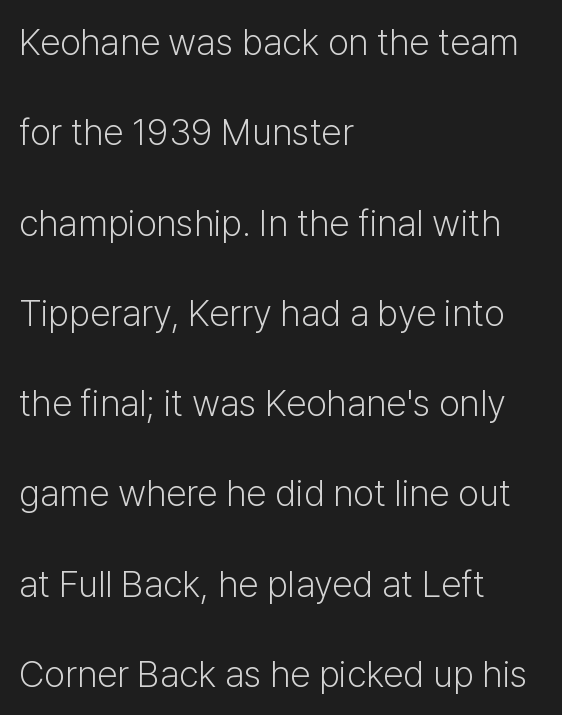
Q: Is the text bold? A: No.
Q: Is the text italic (slanted)? A: No, it is upright.
Q: Is the typeface a serif or a sans-serif typeface? A: Sans-serif.
Q: Is the text underlined? A: No.
Q: How is the paragraph aligned? A: Left-aligned.
Q: Is the spacing between letters normal or unusually wide? A: Normal.
Q: Is the spacing between lines tight, normal or loose? A: Loose.
Q: Width (condensed, normal, or wide)? A: Normal.
Q: Stroke contrast? A: Low.
Q: x-height? A: Medium.
Q: Monospaced? A: No.
